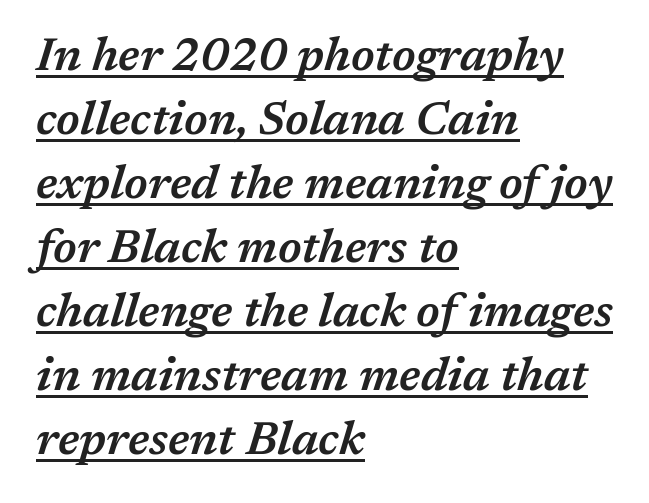
The image shows 46 px semibold type, italic (leaning right); set left-aligned, normal line spacing (1.39x), normal letter spacing, underlined; medium stroke contrast and a medium x-height.
